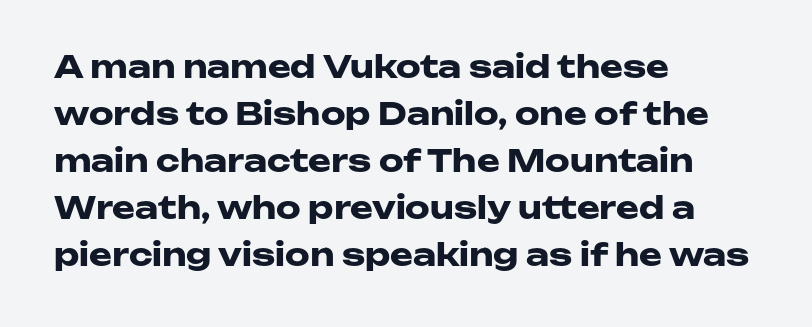
The image shows 31 px heavy, wide sans-serif type, upright; set left-aligned, normal line spacing (1.52x), normal letter spacing, not underlined; low stroke contrast and a medium x-height.
